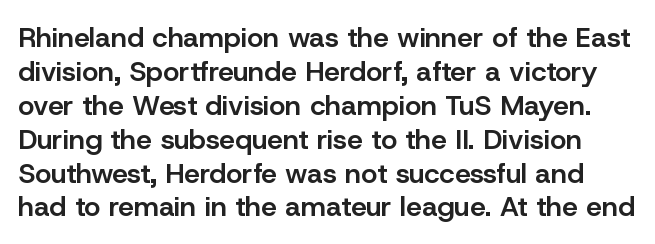
{"serif": "no", "italic": "no", "bold": "semi", "weight": "semibold", "width": "normal", "stroke_contrast": "low", "x_height": "medium", "monospaced": "no", "underline": "no", "line_spacing_ratio": 1.21, "letter_spacing": "normal", "letter_spacing_em": 0.0, "glyph_px": 28}
